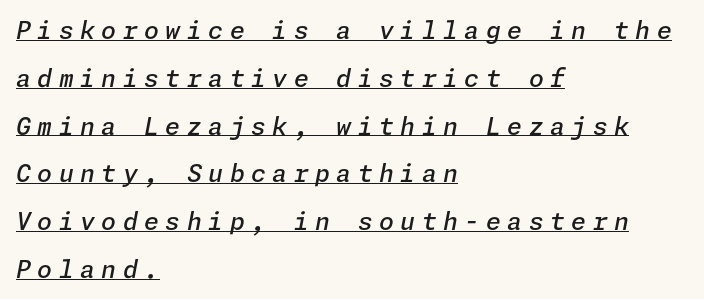
Caption: expanded tracking, letters set apart. Underline: present. Loosely led — the rows are spread out. The typesetter chose a ragged-right arrangement here. The whole block is typeset with a tilt.
